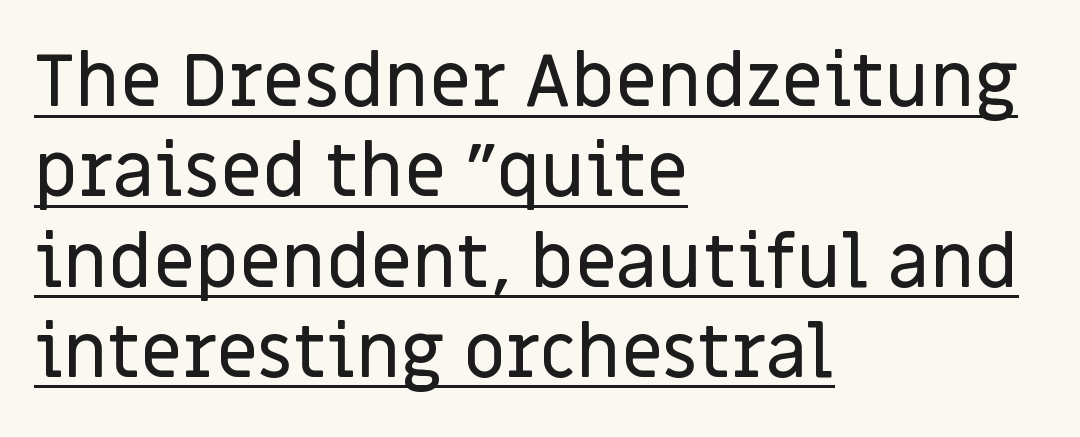
Nothing unusual about the tracking: characters are spaced as the font intends. Are there feet on the stems? There aren't — it's a sans. Notice how a bar underscores the lettering throughout. Where is the straight margin? On the left. You could not count columns in this text — the font is proportionally spaced.
